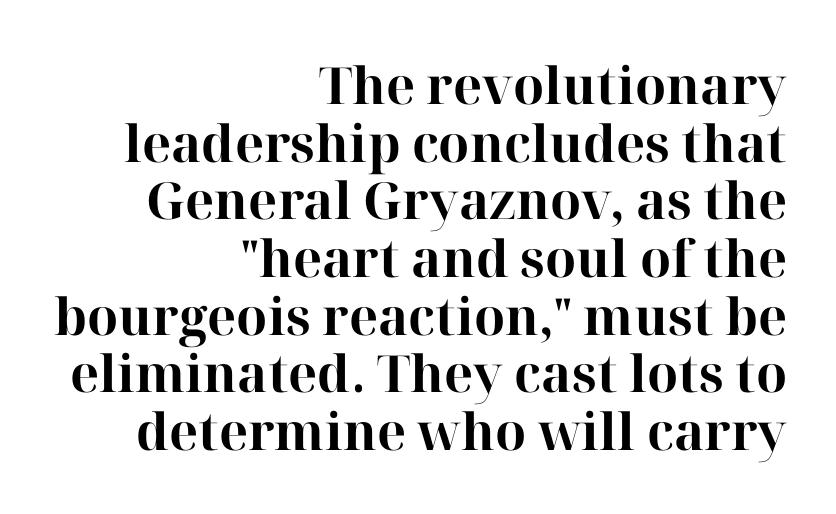
Q: Is the text bold? A: Yes.
Q: Is the text italic (slanted)? A: No, it is upright.
Q: Is the typeface a serif or a sans-serif typeface? A: Serif.
Q: Is the text underlined? A: No.
Q: How is the paragraph aligned? A: Right-aligned.
Q: Is the spacing between letters normal or unusually wide? A: Normal.
Q: Is the spacing between lines tight, normal or loose? A: Tight.
Q: Width (condensed, normal, or wide)? A: Normal.
Q: Stroke contrast? A: High.
Q: x-height? A: Medium.
Q: Monospaced? A: No.
